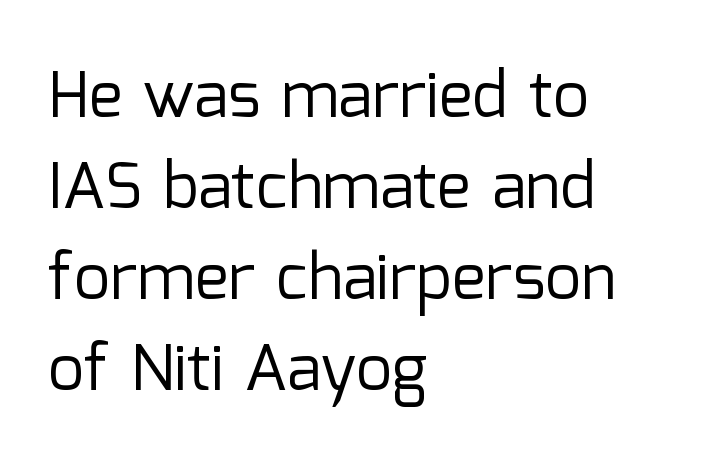
The rendering keeps characters at their native spacing. Whoever set this chose a conventional vertical rhythm. A typesetter would call this proportional, since set widths differ per character. The letterforms sit at book weight or below. The characters display no serif detailing; their extremities are plain. Italic: no, the glyphs are upright roman.
